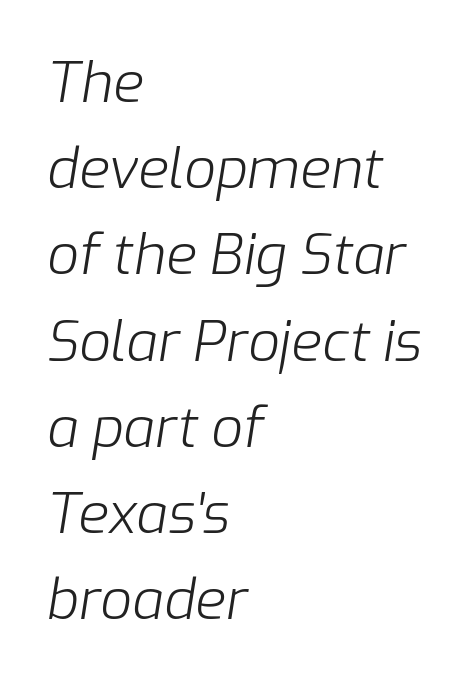
Characters follow at the spacing the type designer built in. This sample keeps an unexceptional amount of space between lines. Line starts are locked; line ends wander. Is the stroke heavy? The answer is a plain regular-or-lighter. The face used here is proportionally spaced, like ordinary book or web type. The text carries the slant typical of an italic or oblique font.
